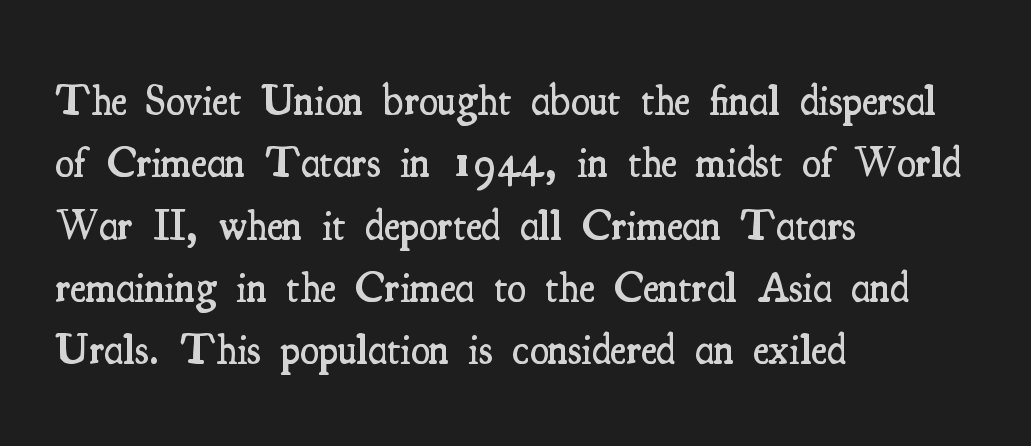
I'd describe the lettering as semibold — firm but not a full bold. Only glyphs here, with clear space below each row. The designer left line spacing at the default. Look at the bottom of the vertical strokes: they flare into serifs here.
